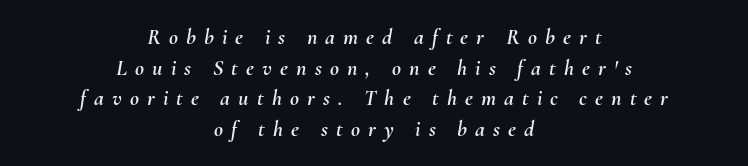
Each word looks stretched out because of the extra space between its letters. Only glyphs here, with clear space below each row. The axis of the letterforms is tilted away from vertical. Notice how descenders clear the ascenders below comfortably — that's standard leading. Which margin do the lines hug? Neither — every line sits in the middle.
